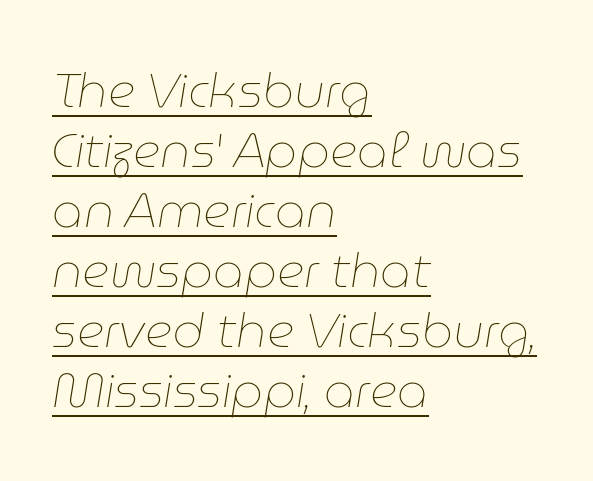
The image shows 48 px thin type, italic (leaning right); set left-aligned, normal line spacing (1.25x), normal letter spacing, underlined; low stroke contrast and a medium x-height.
